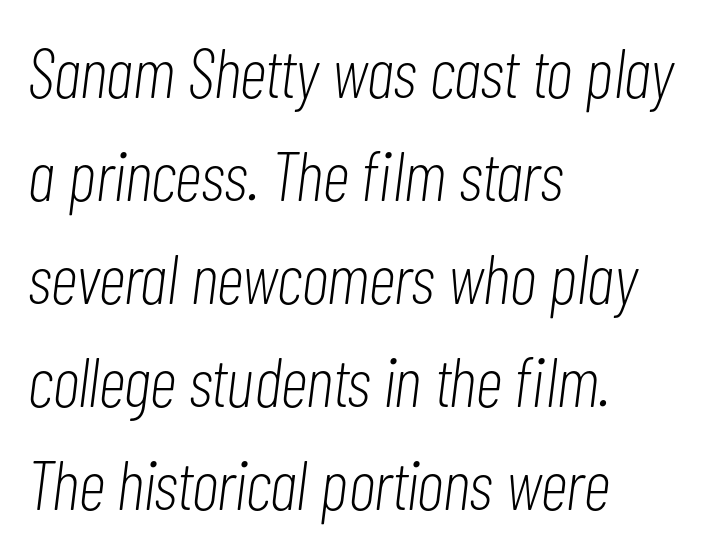
Vertical stems look standard width or narrower in stroke. The gap between lines stays unmarked. When letters slant like this, we call the style italic. This rendering leaves character spacing at its baseline value. The rendering uses natural spacing where letterforms have individual widths. The rows are spaced the way most documents space them.
